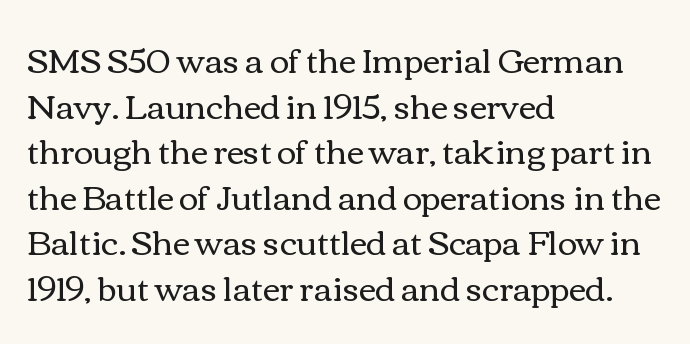
The image shows 33 px regular-weight, wide type, upright; set left-aligned, normal line spacing (1.38x), normal letter spacing, not underlined; a medium x-height.
